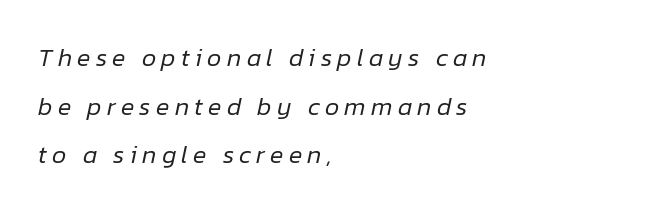
Glance below the letters and you will spot only blank space. Unbolded letterforms with no extra heft. One glance says open: line gaps are wider than usual. The lettering tilts uniformly, giving the passage an italic look. In CSS terms this would be text-align: left. Here the glyphs are tracked loosely, breaking word shapes into spaced letters.
